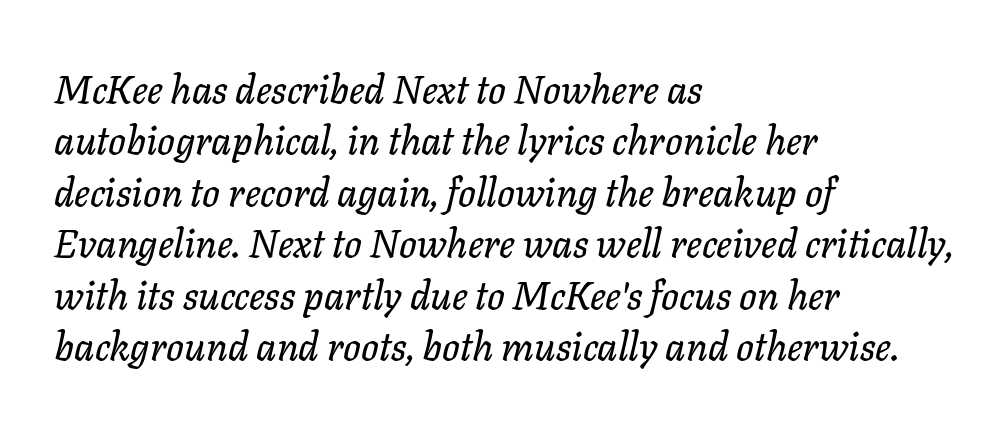
Q: Is the text italic (slanted)? A: Yes, it leans right by about 11 degrees.
Q: Is the text underlined? A: No.
Q: How is the paragraph aligned? A: Left-aligned.
Q: Is the spacing between letters normal or unusually wide? A: Normal.
Q: Is the spacing between lines tight, normal or loose? A: Normal.
Q: Width (condensed, normal, or wide)? A: Normal.
Q: Stroke contrast? A: Low.
Q: x-height? A: Medium.
Q: Monospaced? A: No.
